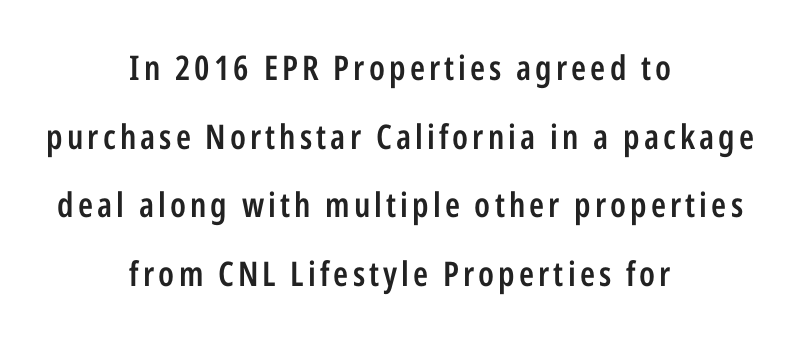
A bit beefed up — I'd call it semibold rather than bold. Think of a printed novel: that variable character pitch is what you see here. A centered setting, common on invitations and titles, is used for this passage. Designer's note — italics off, roman on. The vertical gap from one line to the next is large.
